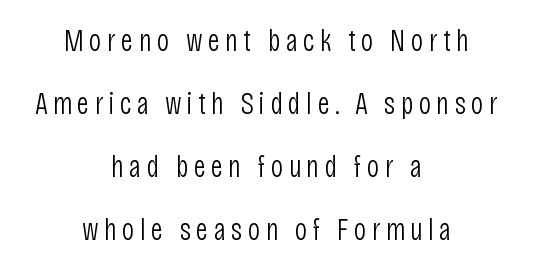
Q: Is the text bold? A: No.
Q: Is the text italic (slanted)? A: No, it is upright.
Q: Is the typeface a serif or a sans-serif typeface? A: Sans-serif.
Q: Is the text underlined? A: No.
Q: How is the paragraph aligned? A: Centered.
Q: Is the spacing between lines tight, normal or loose? A: Loose.
Q: Width (condensed, normal, or wide)? A: Condensed.
Q: Stroke contrast? A: Low.
Q: x-height? A: Large.
Q: Monospaced? A: No.
